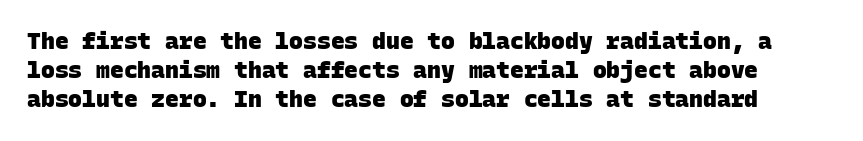
{"bold": "yes", "underline": "no", "line_spacing": "normal", "line_spacing_ratio": 1.27, "letter_spacing": "normal", "letter_spacing_em": 0.0, "glyph_px": 23}
